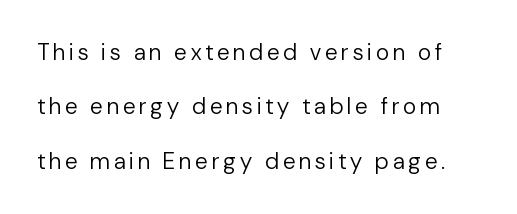
The image shows 23 px text type, upright; set loose line spacing (2.36x), not underlined.
